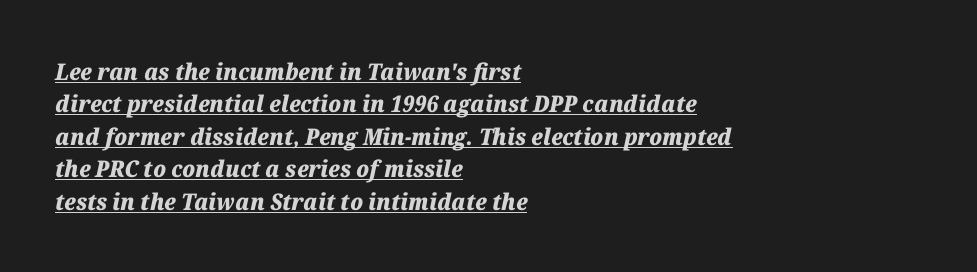
{"italic": "yes", "lean": "right", "slant_degrees": 12, "bold": "yes", "underline": "yes", "align": "left", "line_spacing": "normal", "line_spacing_ratio": 1.41, "letter_spacing": "normal", "letter_spacing_em": 0.0, "glyph_px": 23}
